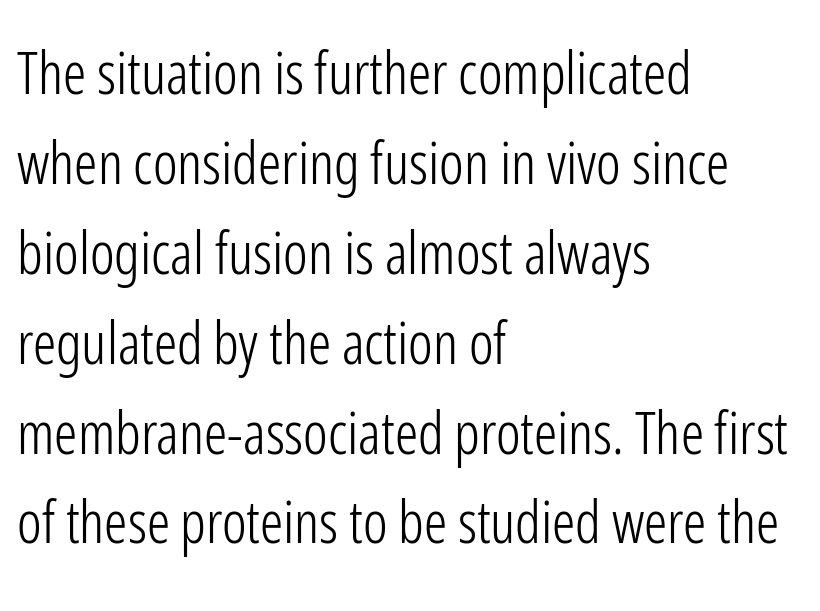
The image shows 58 px light, condensed sans-serif type, upright; set left-aligned, normal line spacing (1.55x), normal letter spacing, not underlined; low stroke contrast and a medium x-height.
